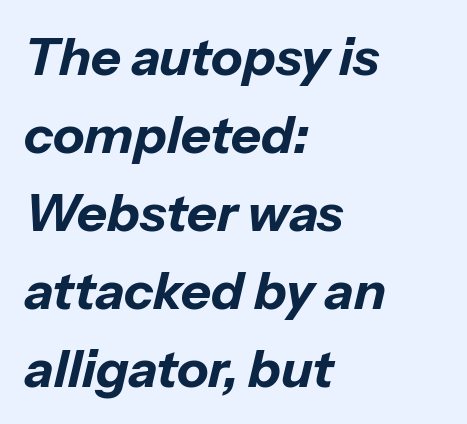
The space directly below the letters is spotless. The horizontal fit of the characters is conventional and even. One glance says typical: line gaps are just what's usual. You could not count columns in this text — the font is proportionally spaced.
